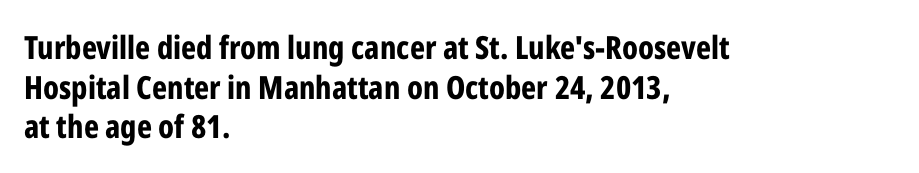
The image shows 32 px bold, condensed sans-serif type, upright; set left-aligned, line spacing 1.24x, normal letter spacing, not underlined; low stroke contrast and a medium x-height.
